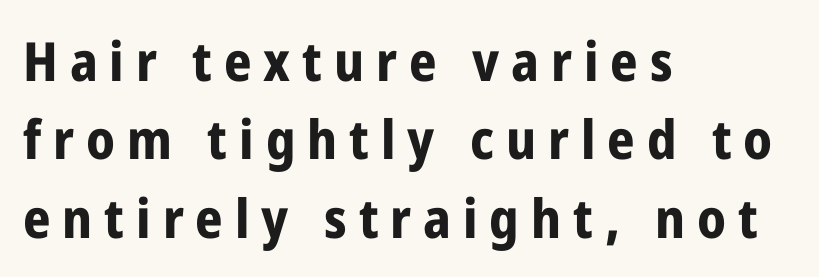
Q: Is the text bold? A: Yes.
Q: Is the text italic (slanted)? A: No, it is upright.
Q: Is the typeface a serif or a sans-serif typeface? A: Sans-serif.
Q: Is the text underlined? A: No.
Q: How is the paragraph aligned? A: Left-aligned.
Q: Is the spacing between letters normal or unusually wide? A: Unusually wide.
Q: Is the spacing between lines tight, normal or loose? A: Normal.
Q: Width (condensed, normal, or wide)? A: Condensed.
Q: Stroke contrast? A: Low.
Q: x-height? A: Medium.
Q: Monospaced? A: No.
